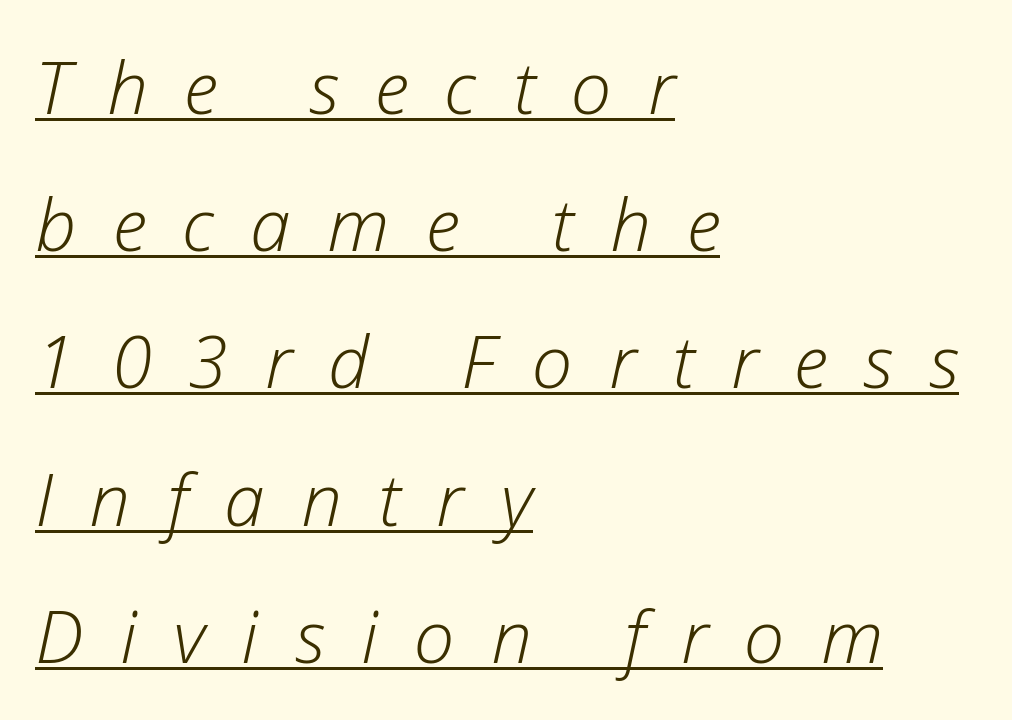
Q: Is the text bold? A: No.
Q: Is the text italic (slanted)? A: Yes, it leans right by about 12 degrees.
Q: Is the text underlined? A: Yes.
Q: How is the paragraph aligned? A: Left-aligned.
Q: Is the spacing between letters normal or unusually wide? A: Unusually wide.
Q: Width (condensed, normal, or wide)? A: Normal.
Q: Stroke contrast? A: Low.
Q: x-height? A: Medium.
Q: Monospaced? A: No.
